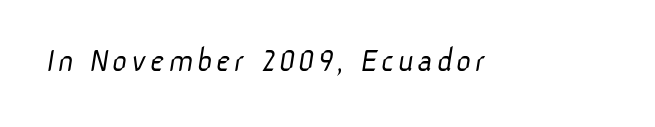
Check where the strokes stop: nothing finishes them off — pure sans. Letters have the restrained weight of plain body copy at most. The string is rendered with underlining switched off. Is this a fixed-width face? No — the glyphs have proportional, varying widths.
